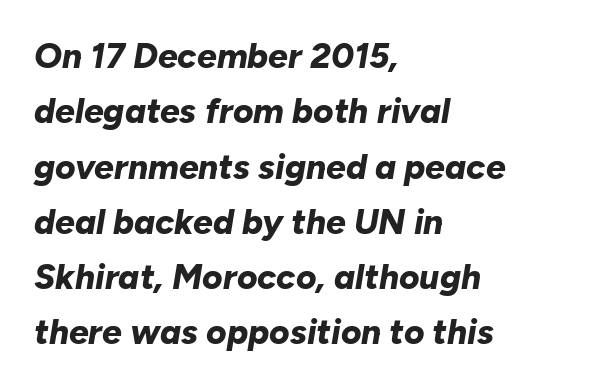
Q: Is the text bold? A: Yes.
Q: Is the text italic (slanted)? A: Yes, it leans right by about 10 degrees.
Q: Is the text underlined? A: No.
Q: How is the paragraph aligned? A: Left-aligned.
Q: Is the spacing between letters normal or unusually wide? A: Normal.
Q: Is the spacing between lines tight, normal or loose? A: Normal.
Q: Width (condensed, normal, or wide)? A: Normal.
Q: Stroke contrast? A: Low.
Q: x-height? A: Medium.
Q: Monospaced? A: No.
